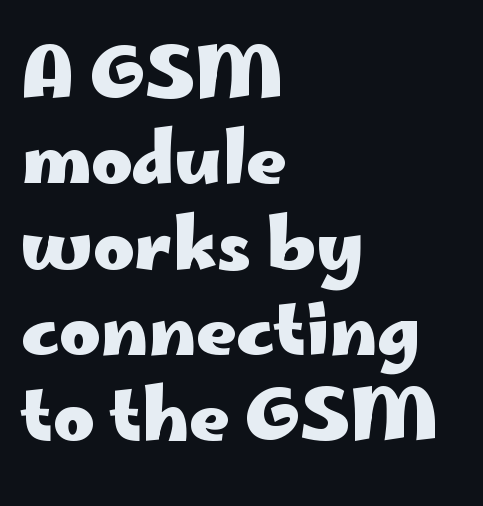
{"serif": "no", "italic": "no", "bold": "yes", "weight": "heavy", "width": "wide", "stroke_contrast": "low", "x_height": "small", "monospaced": "no", "underline": "no", "align": "left", "line_spacing_ratio": 1.22, "letter_spacing": "normal", "letter_spacing_em": 0.0, "glyph_px": 70}
